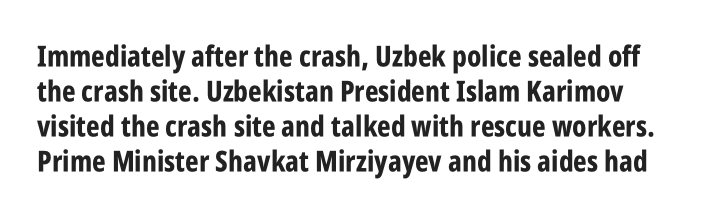
Q: Is the text bold? A: Yes.
Q: Is the text italic (slanted)? A: No, it is upright.
Q: Is the typeface a serif or a sans-serif typeface? A: Sans-serif.
Q: Is the text underlined? A: No.
Q: Is the spacing between letters normal or unusually wide? A: Normal.
Q: Width (condensed, normal, or wide)? A: Condensed.
Q: Stroke contrast? A: Low.
Q: x-height? A: Large.
Q: Monospaced? A: No.
